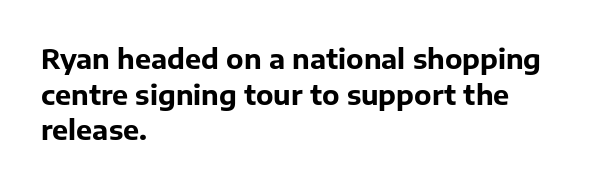
{"italic": "no", "bold": "yes", "underline": "no", "align": "left", "line_spacing": "normal", "line_spacing_ratio": 1.32, "letter_spacing": "normal", "letter_spacing_em": 0.0, "glyph_px": 27}
